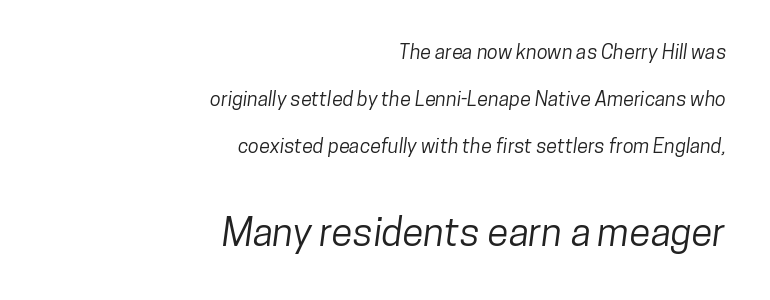
{"serif": "no", "width": "condensed", "stroke_contrast": "low", "x_height": "medium", "monospaced": "no", "underline": "no", "align": "right", "line_spacing": "loose", "line_spacing_ratio": 2.34, "letter_spacing": "normal", "letter_spacing_em": 0.0, "larger_block": "second", "size_ratio": 1.95, "glyph_px": 39}
